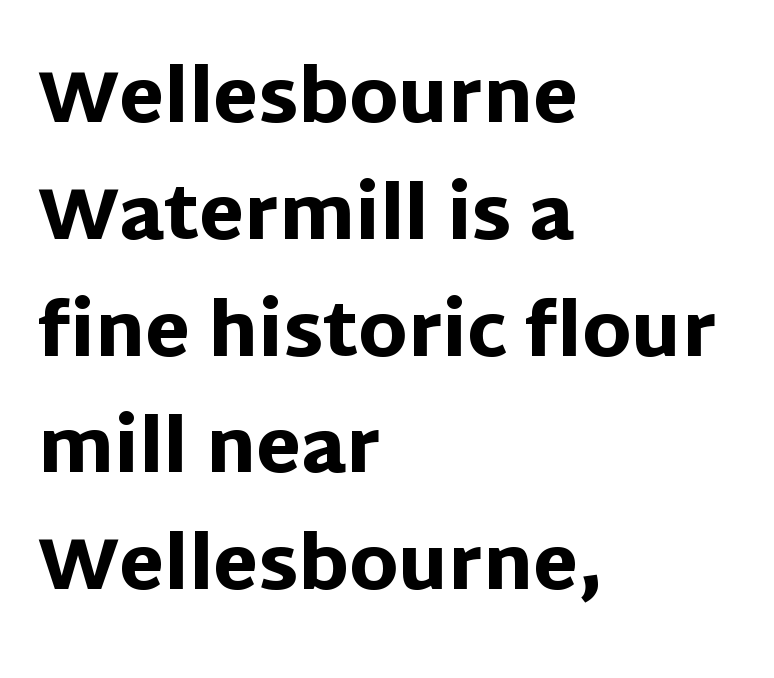
The image shows 73 px heavy sans-serif type, upright; set left-aligned, normal line spacing (1.6x), normal letter spacing, not underlined; low stroke contrast and a large x-height.
